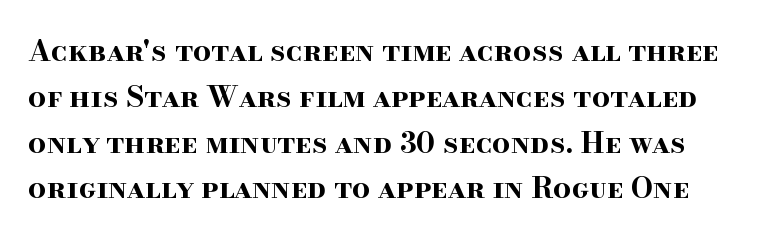
Ordinary non-slanted type is in use. Each letter keeps its own natural width here, so spacing adapts to shape. The passage shown is not underscored anywhere. Horizontal bands of white between lines are of average thickness. Stroke terminals: seriffed. Students, note that the glyphs here touch the page at normal intervals.
